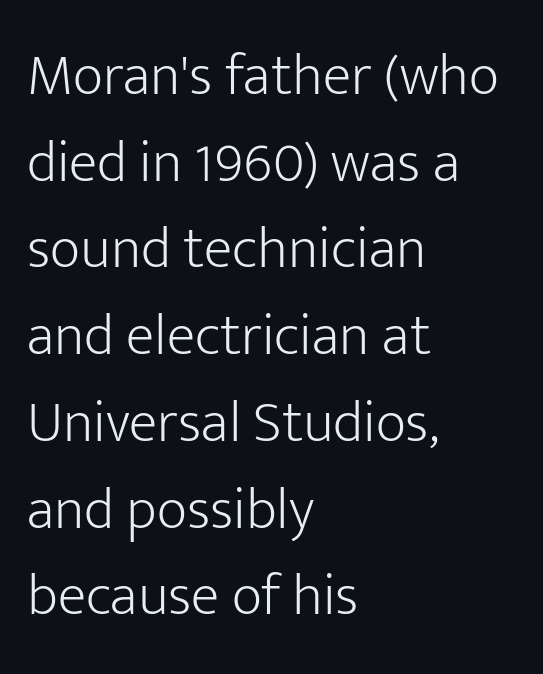
Short and long lines alike share a common starting point at left. Letterform terminals end flat and unadorned throughout the passage. Varying glyph widths throughout — classic text-font behaviour. This sample uses plain, unmodified letter spacing. Posture: straight, roman, zero tilt. Whoever set this chose a conventional vertical rhythm.
